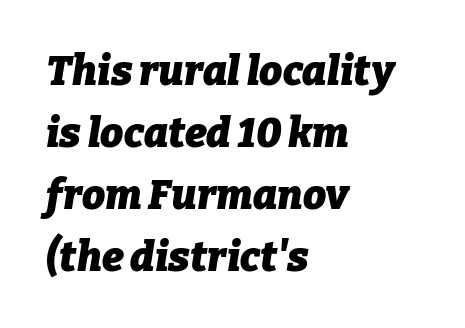
The image shows 41 px heavy type, italic (leaning right); set left-aligned, normal line spacing (1.51x), normal letter spacing, not underlined; low stroke contrast and a medium x-height.
